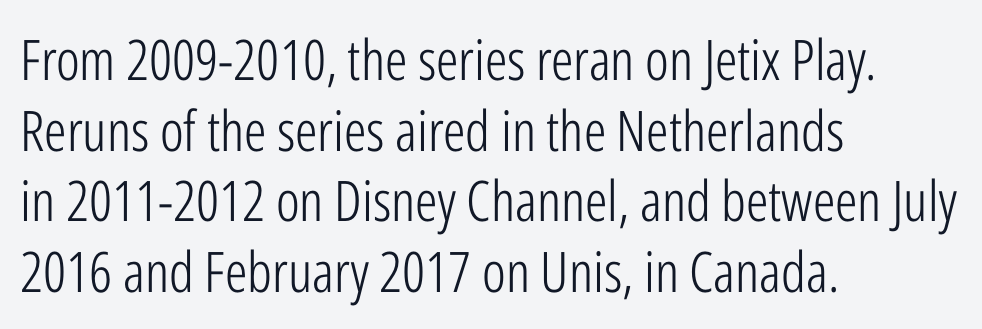
Any mark beneath the type? The region is blank. This reads as an unemphasized weight, regular at the heaviest. Does the lettering tilt? It doesn't — this is upright. Caption: multi-line text, flush left, ragged right. The rendering uses natural spacing where letterforms have individual widths.
